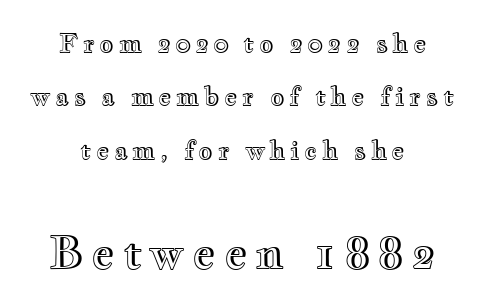
{"italic": "no", "width": "wide", "x_height": "small", "monospaced": "no", "underline": "no", "align": "center", "line_spacing": "loose", "line_spacing_ratio": 2.14, "larger_block": "second", "size_ratio": 1.76, "glyph_px": 44}
